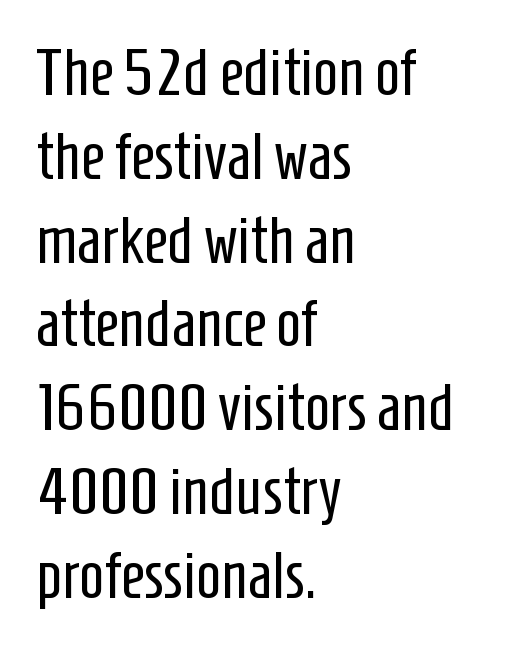
{"serif": "no", "italic": "no", "bold": "no", "weight": "regular", "width": "condensed", "stroke_contrast": "low", "x_height": "medium", "monospaced": "no", "underline": "no", "align": "left", "line_spacing": "normal", "line_spacing_ratio": 1.27, "letter_spacing": "normal", "letter_spacing_em": 0.0, "glyph_px": 66}
